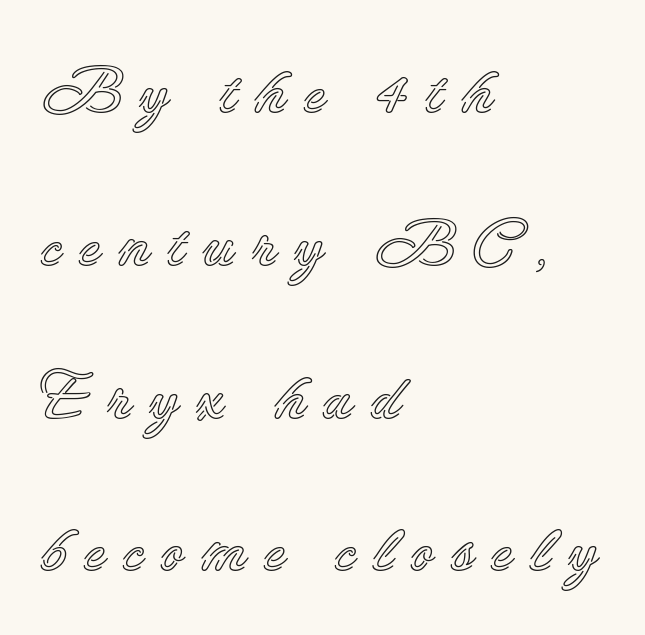
{"width": "normal", "x_height": "small", "monospaced": "no", "underline": "no", "align": "left", "line_spacing": "loose", "line_spacing_ratio": 2.28, "letter_spacing": "wide", "letter_spacing_em": 0.25, "glyph_px": 67}
